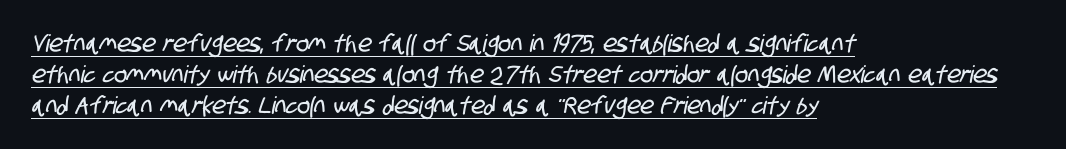
Leading matches the norm, producing a regular column. This rendering features underlined lettering. The line texture is even and compact thanks to regular tracking. The paragraph shown leans on its left margin.
